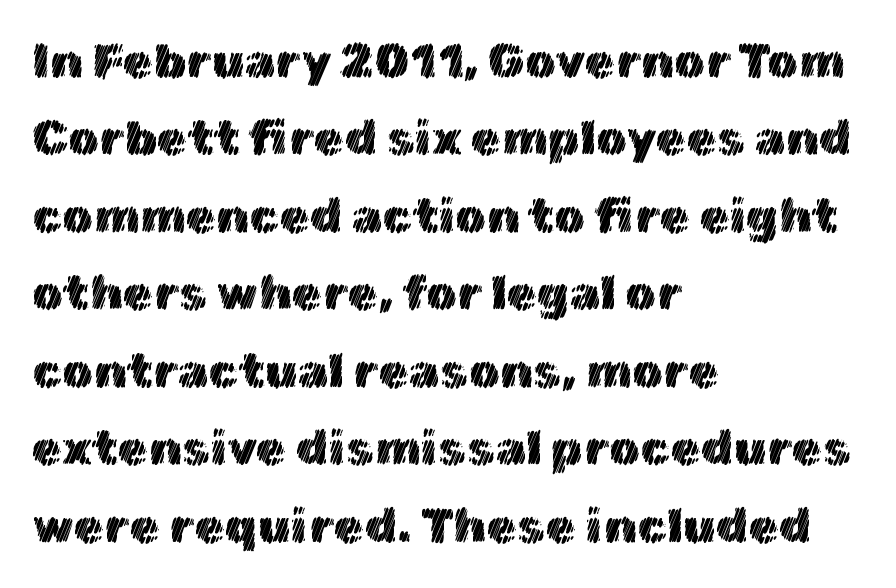
The image shows 49 px text type, upright; set left-aligned, normal line spacing (1.58x), normal letter spacing, not underlined; a medium x-height.
